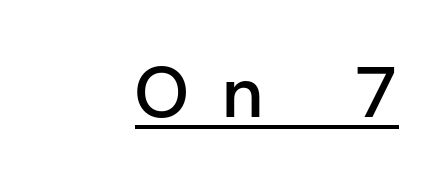
The image shows 70 px semibold sans-serif type, upright; set right-aligned, unusually wide letter spacing (+0.49 em), underlined; low stroke contrast and a medium x-height.
